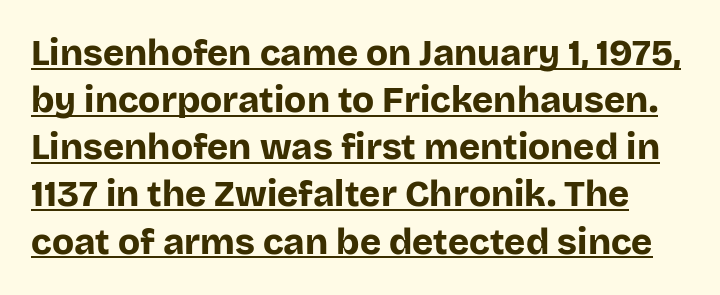
The image shows 36 px bold sans-serif type, upright; set normal line spacing (1.31x), normal letter spacing, underlined; low stroke contrast and a large x-height.
